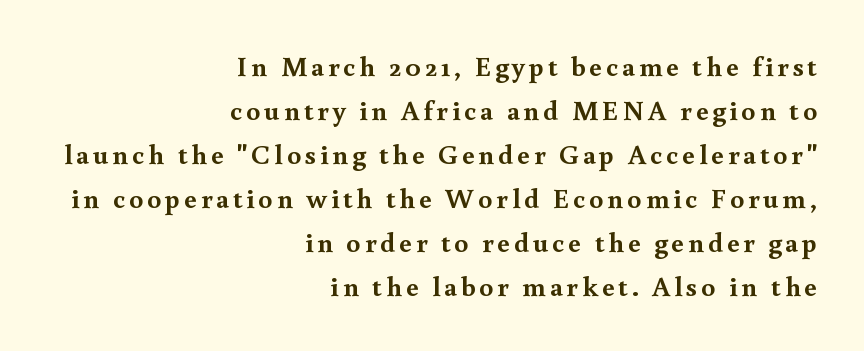
{"serif": "yes", "italic": "no", "bold": "yes", "weight": "semibold", "width": "normal", "x_height": "small", "monospaced": "no", "underline": "no", "align": "right", "line_spacing": "normal", "line_spacing_ratio": 1.57, "glyph_px": 28}
